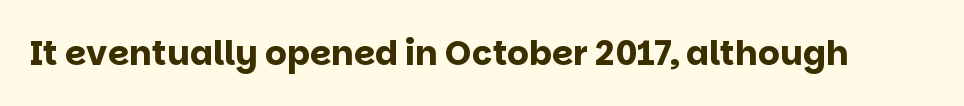
Honestly, the letter spacing is just normal — you wouldn't notice it. This is the regular roman posture of the typeface. This sample has the flowing, uneven cadence of proportional lettering. Unlike a traditional serif, this face leaves its strokes unadorned. The glyphs are unaccompanied by any horizontal stroke below them.
